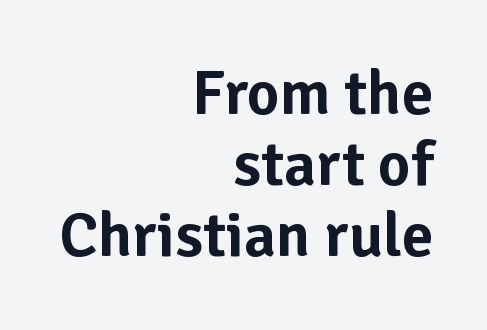
Q: Is the text italic (slanted)? A: No, it is upright.
Q: Is the typeface a serif or a sans-serif typeface? A: Sans-serif.
Q: Is the text underlined? A: No.
Q: How is the paragraph aligned? A: Right-aligned.
Q: Is the spacing between letters normal or unusually wide? A: Normal.
Q: Is the spacing between lines tight, normal or loose? A: Tight.
Q: Width (condensed, normal, or wide)? A: Normal.
Q: Stroke contrast? A: Low.
Q: x-height? A: Medium.
Q: Monospaced? A: No.
